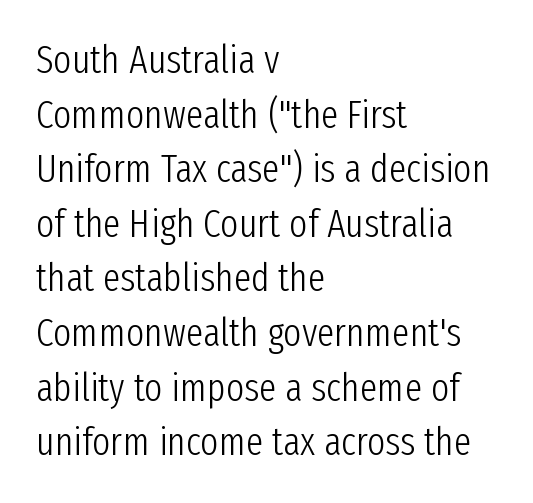
{"serif": "no", "italic": "no", "bold": "no", "weight": "light", "width": "condensed", "stroke_contrast": "low", "x_height": "medium", "monospaced": "no", "underline": "no", "align": "left", "line_spacing": "normal", "line_spacing_ratio": 1.4, "letter_spacing": "normal", "letter_spacing_em": 0.0, "glyph_px": 39}
